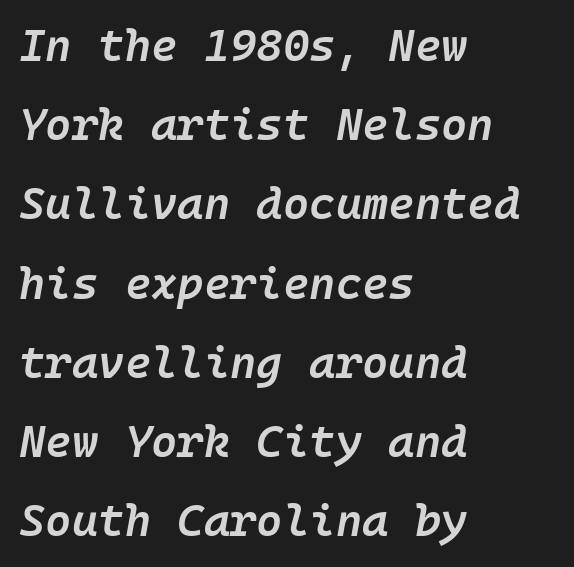
The image shows 45 px semibold type, italic (leaning right); set left-aligned, line spacing 1.76x, normal letter spacing, not underlined; low stroke contrast and a medium x-height.
